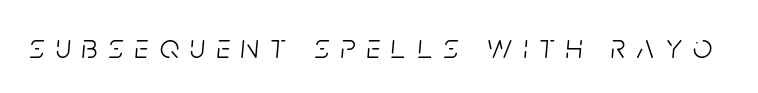
{"italic": "yes", "lean": "right", "slant_degrees": 5, "bold": "no", "weight": "light", "width": "condensed", "stroke_contrast": "low", "x_height": "large", "monospaced": "no", "underline": "no", "letter_spacing": "wide", "letter_spacing_em": 0.33, "glyph_px": 34}
